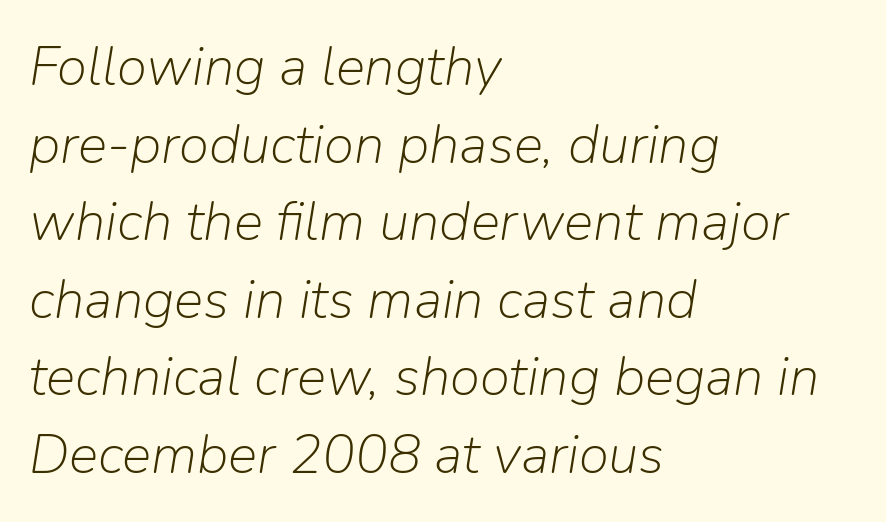
Q: Is the text bold? A: No.
Q: Is the text italic (slanted)? A: Yes, it leans right by about 9 degrees.
Q: Is the text underlined? A: No.
Q: How is the paragraph aligned? A: Left-aligned.
Q: Is the spacing between letters normal or unusually wide? A: Normal.
Q: Is the spacing between lines tight, normal or loose? A: Normal.
Q: Width (condensed, normal, or wide)? A: Normal.
Q: Stroke contrast? A: Low.
Q: x-height? A: Medium.
Q: Monospaced? A: No.
